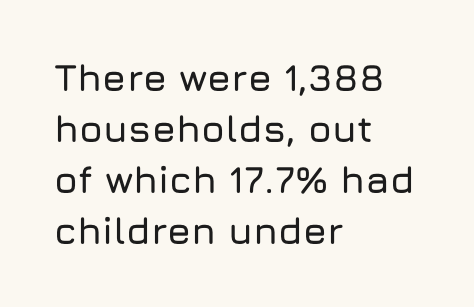
What's the leading like? Ordinary, nothing unusual. Varying glyph widths throughout — classic text-font behaviour. Short note: letters normally spaced. Compared with a centered layout, this one pins lines to the left instead. The specimen reads as upright at a glance. Any mark beneath the type? The region is blank.
